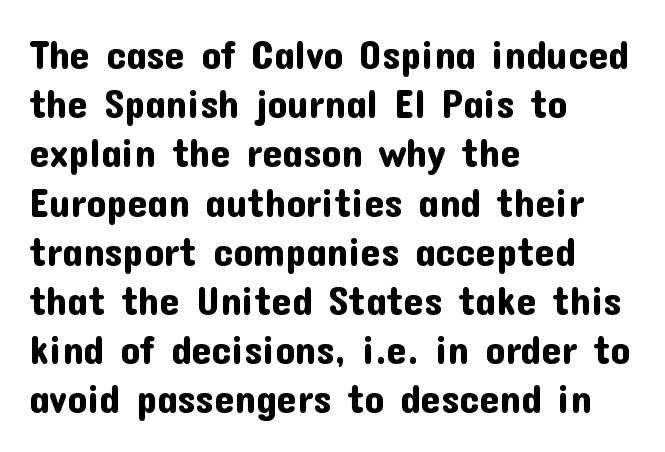
The image shows 40 px sans-serif type, upright; set left-aligned, line spacing 1.23x, normal letter spacing, not underlined; low stroke contrast and a medium x-height.
